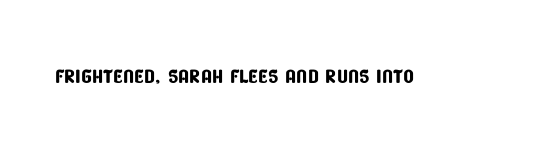
{"serif": "no", "width": "condensed", "stroke_contrast": "low", "x_height": "large", "monospaced": "no", "underline": "no", "letter_spacing": "normal", "letter_spacing_em": 0.0, "glyph_px": 28}
